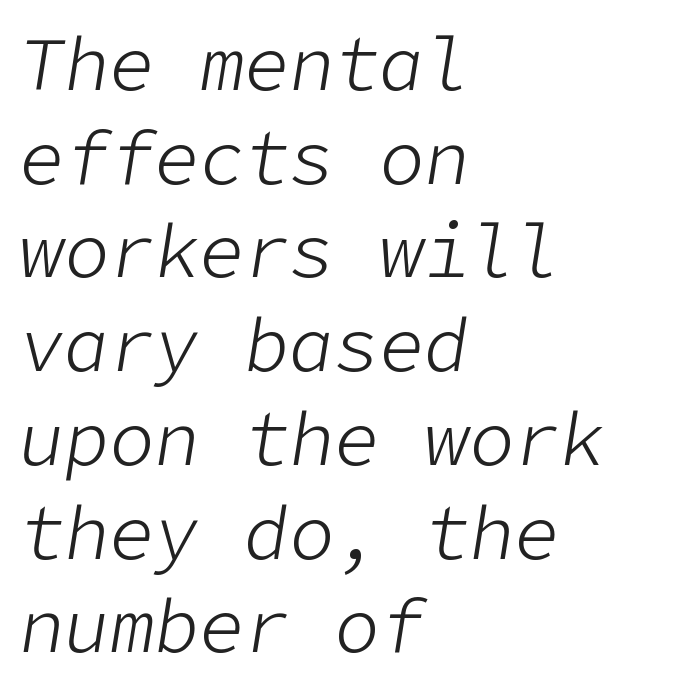
The image shows 75 px light type, italic (leaning right); set left-aligned, normal line spacing (1.25x), normal letter spacing, not underlined; low stroke contrast and a medium x-height.
